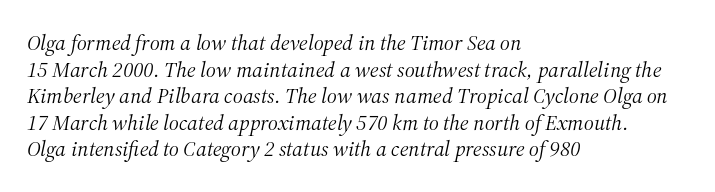
Q: Is the text bold? A: No.
Q: Is the text italic (slanted)? A: Yes, it leans right by about 12 degrees.
Q: Is the text underlined? A: No.
Q: How is the paragraph aligned? A: Left-aligned.
Q: Is the spacing between letters normal or unusually wide? A: Normal.
